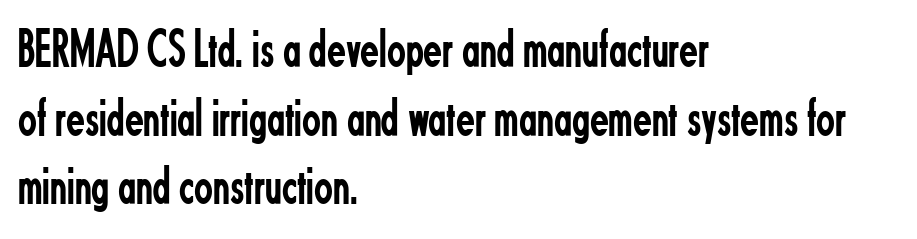
{"serif": "no", "italic": "no", "bold": "no", "weight": "regular", "width": "condensed", "stroke_contrast": "low", "x_height": "small", "monospaced": "no", "underline": "no", "align": "left", "line_spacing": "normal", "line_spacing_ratio": 1.25, "letter_spacing": "normal", "letter_spacing_em": 0.0, "glyph_px": 55}
